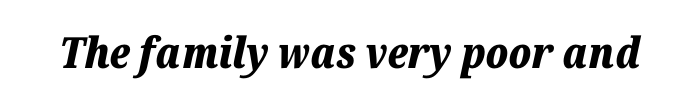
{"italic": "yes", "lean": "right", "slant_degrees": 12, "bold": "yes", "weight": "bold", "width": "normal", "stroke_contrast": "low", "x_height": "medium", "monospaced": "no", "underline": "no", "letter_spacing": "normal", "letter_spacing_em": 0.0, "glyph_px": 43}
